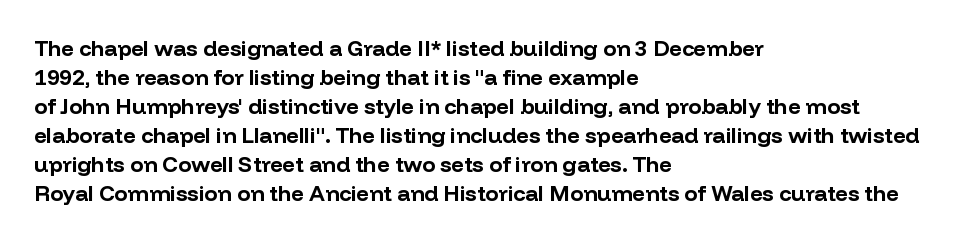
Q: Is the text bold? A: Yes.
Q: Is the text italic (slanted)? A: No, it is upright.
Q: Is the text underlined? A: No.
Q: How is the paragraph aligned? A: Left-aligned.
Q: Is the spacing between letters normal or unusually wide? A: Normal.
Q: Is the spacing between lines tight, normal or loose? A: Normal.
